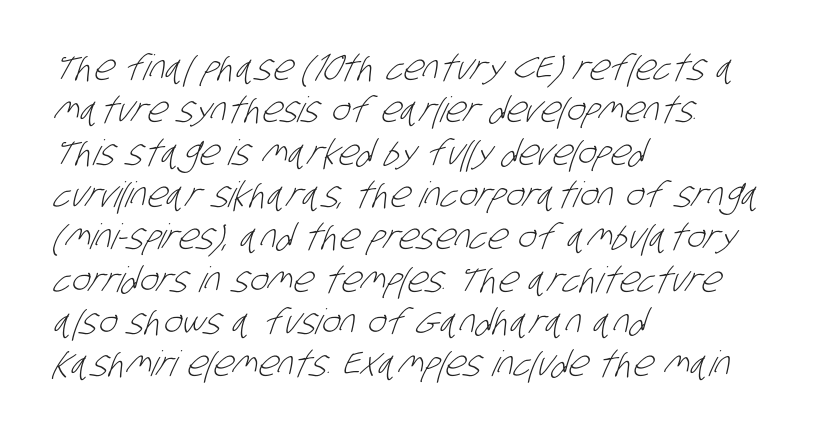
{"serif": "no", "bold": "no", "weight": "light", "width": "condensed", "stroke_contrast": "low", "x_height": "large", "monospaced": "no", "underline": "no", "align": "left", "line_spacing_ratio": 1.21, "letter_spacing": "normal", "letter_spacing_em": 0.0, "glyph_px": 35}
